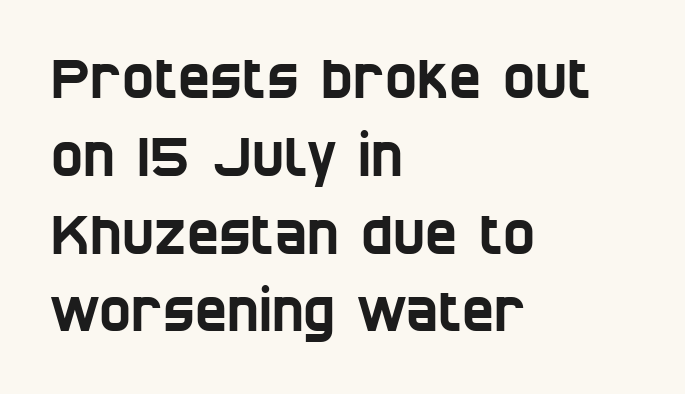
{"serif": "no", "width": "condensed", "stroke_contrast": "low", "x_height": "large", "monospaced": "no", "underline": "no", "align": "left", "line_spacing": "normal", "line_spacing_ratio": 1.44, "letter_spacing": "normal", "letter_spacing_em": 0.0, "glyph_px": 54}
